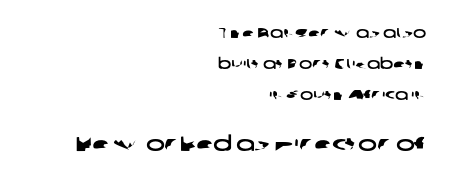
The image shows 20 px text type; set right-aligned, loose line spacing (2.2x), normal letter spacing, not underlined; the second (bottom) block is 1.43x larger.
